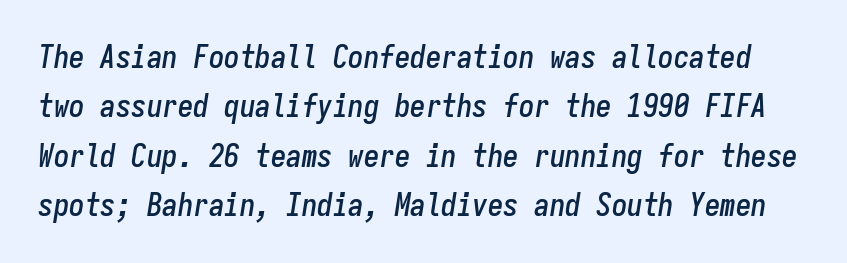
{"italic": "yes", "lean": "right", "slant_degrees": 9, "width": "condensed", "stroke_contrast": "low", "x_height": "medium", "monospaced": "yes", "underline": "no", "line_spacing": "normal", "line_spacing_ratio": 1.59, "letter_spacing": "normal", "letter_spacing_em": 0.0, "glyph_px": 31}
